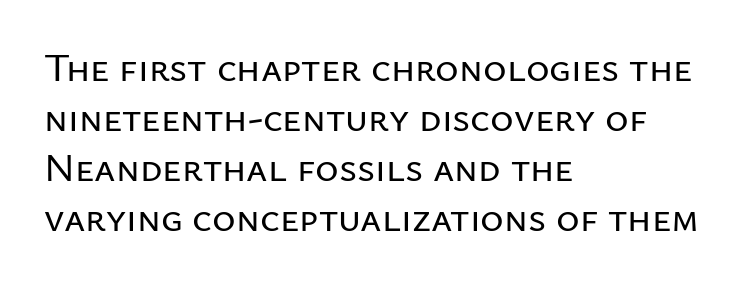
Nope, not italic — everything's standing straight. Where is the straight margin? On the left. Varying glyph widths throughout — classic text-font behaviour. A sans-serif font was chosen for this passage. Baseline-to-baseline distance is the conventional proportion of letter height.
